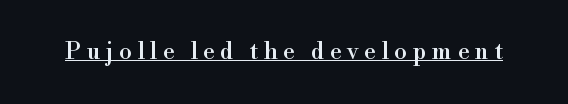
Q: Is the text italic (slanted)? A: No, it is upright.
Q: Is the text underlined? A: Yes.
Q: Is the spacing between letters normal or unusually wide? A: Unusually wide.
